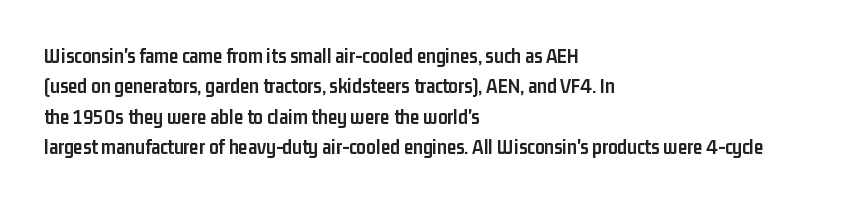
Q: Is the text bold? A: Yes.
Q: Is the text italic (slanted)? A: No, it is upright.
Q: Is the text underlined? A: No.
Q: How is the paragraph aligned? A: Left-aligned.
Q: Is the spacing between letters normal or unusually wide? A: Normal.
Q: Is the spacing between lines tight, normal or loose? A: Normal.
